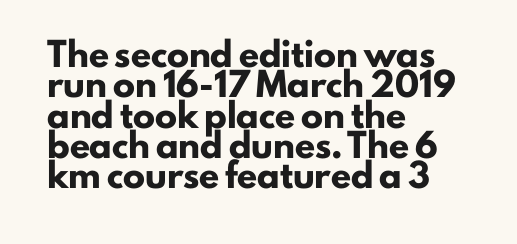
The image shows 22 px bold type, upright; set left-aligned, normal line spacing (1.38x), normal letter spacing, not underlined.
